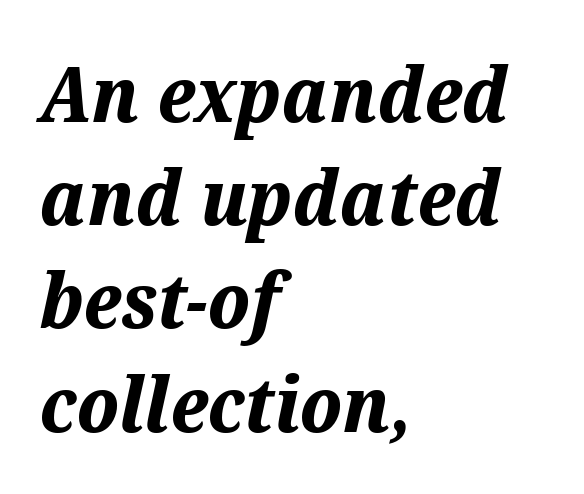
Q: Is the text bold? A: Yes.
Q: Is the text italic (slanted)? A: Yes, it leans right by about 12 degrees.
Q: Is the text underlined? A: No.
Q: How is the paragraph aligned? A: Left-aligned.
Q: Is the spacing between letters normal or unusually wide? A: Normal.
Q: Is the spacing between lines tight, normal or loose? A: Normal.
Q: Width (condensed, normal, or wide)? A: Normal.
Q: Stroke contrast? A: Medium.
Q: x-height? A: Medium.
Q: Monospaced? A: No.
